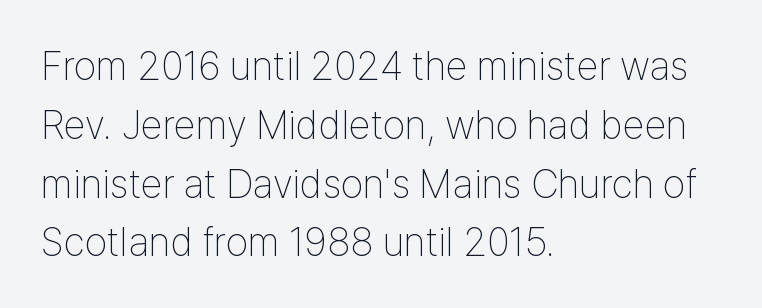
The image shows 40 px thin, condensed sans-serif type, upright; set left-aligned, normal line spacing (1.47x), normal letter spacing, not underlined; low stroke contrast and a medium x-height.
